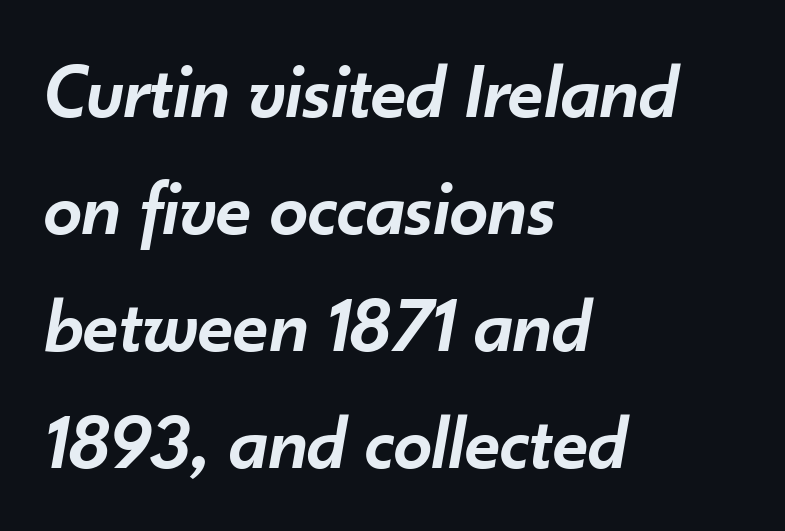
Q: Is the text bold? A: Semi-bold.
Q: Is the text italic (slanted)? A: Yes, it leans right by about 10 degrees.
Q: Is the text underlined? A: No.
Q: How is the paragraph aligned? A: Left-aligned.
Q: Is the spacing between letters normal or unusually wide? A: Normal.
Q: Is the spacing between lines tight, normal or loose? A: Normal.
Q: Width (condensed, normal, or wide)? A: Normal.
Q: Stroke contrast? A: Low.
Q: x-height? A: Small.
Q: Monospaced? A: No.
